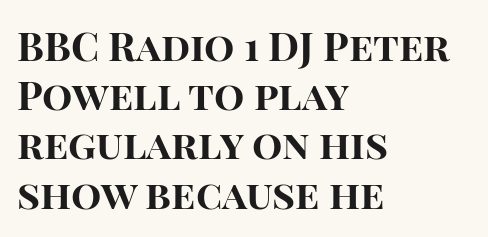
Each word holds together tightly as a unit, with standard inter-letter gaps. Strong, thick strokes mark this as bold type. Style check: upright. Look at the bottom of the vertical strokes: they stop flat, with no serifs. Character widths vary here, with narrow letters taking less room than wide ones.
